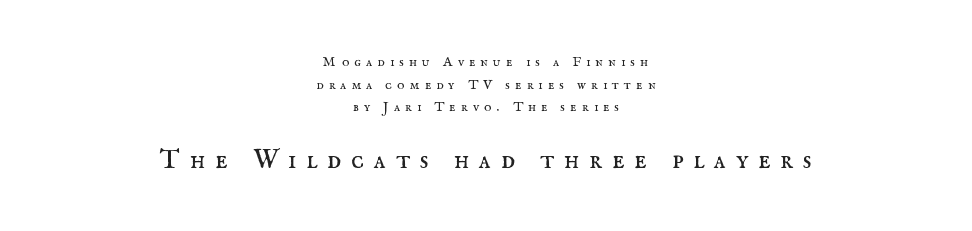
The passage shown is not underscored anywhere. Is this a heavy cut? Hardly; it is regular or lighter. Caption: multi-line text, centered on the measure. Here the glyphs are tracked loosely, breaking word shapes into spaced letters. Between these two stacked blocks, the lower one wins on size. Posture: straight, roman, zero tilt.
